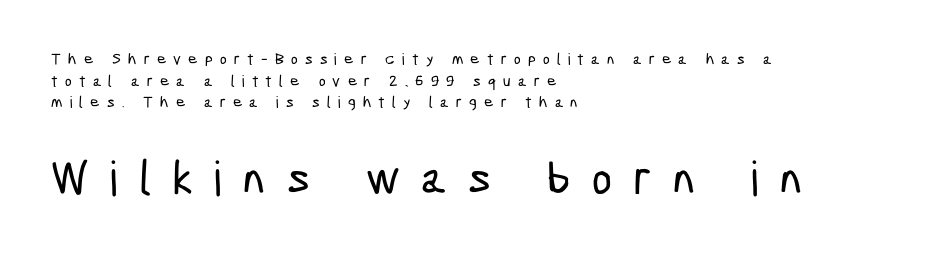
Q: Is the typeface a serif or a sans-serif typeface? A: Sans-serif.
Q: Is the text underlined? A: No.
Q: How is the paragraph aligned? A: Left-aligned.
Q: Is the spacing between letters normal or unusually wide? A: Unusually wide.
Q: Is the spacing between lines tight, normal or loose? A: Normal.
Q: Which block of text is set in a larger size, the first (top) or the second (bottom)? A: The second (bottom) one.
Q: Width (condensed, normal, or wide)? A: Condensed.
Q: Stroke contrast? A: Low.
Q: x-height? A: Medium.
Q: Monospaced? A: No.
